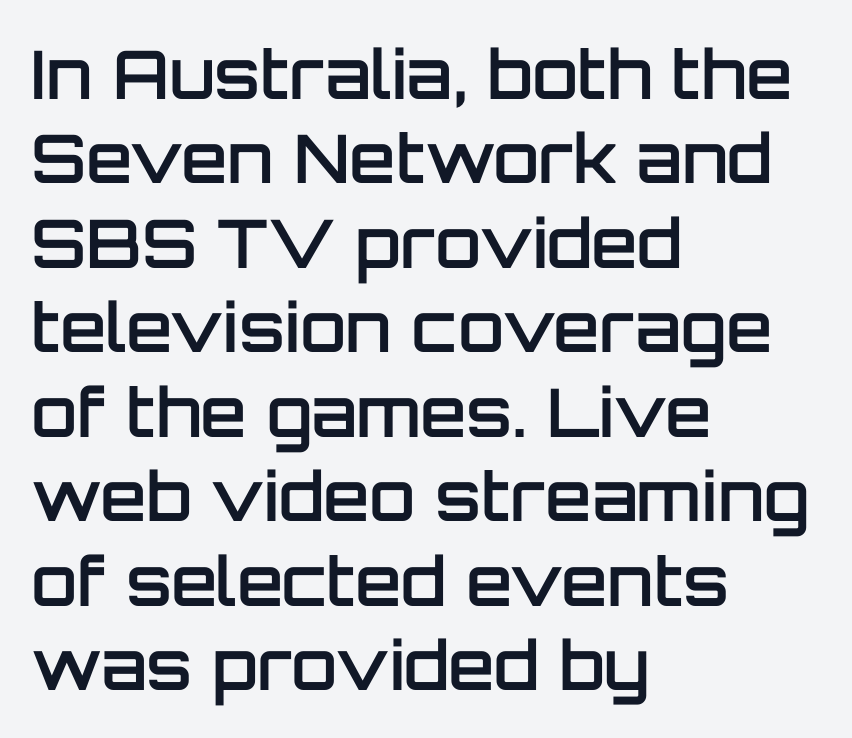
The image shows 67 px semibold sans-serif type, upright; set left-aligned, normal line spacing (1.26x), normal letter spacing, not underlined; low stroke contrast and a large x-height.
